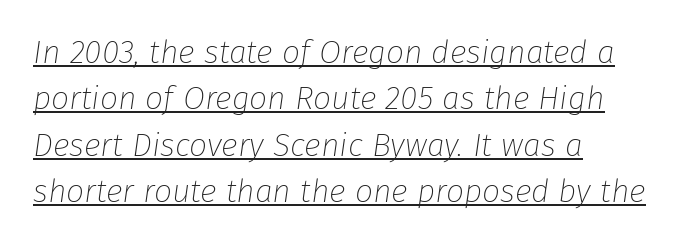
Caption: lettering with a line underneath. All the whitespace from short lines collects on the right. Designer's note — italics engaged. If you measured baseline to baseline, you'd find a middling distance.
